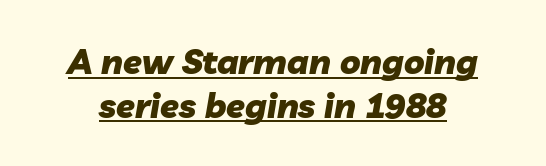
Q: Is the text bold? A: Yes.
Q: Is the text italic (slanted)? A: Yes, it leans right by about 10 degrees.
Q: Is the text underlined? A: Yes.
Q: Is the spacing between letters normal or unusually wide? A: Normal.
Q: Is the spacing between lines tight, normal or loose? A: Normal.
Q: Width (condensed, normal, or wide)? A: Normal.
Q: Stroke contrast? A: Low.
Q: x-height? A: Medium.
Q: Monospaced? A: No.
